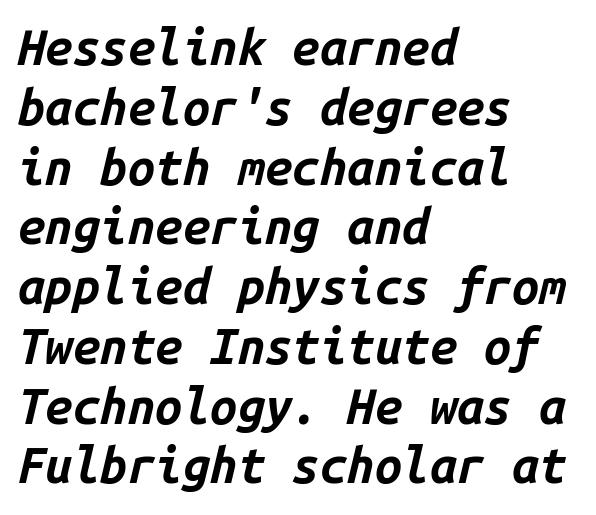
Q: Is the text bold? A: Yes.
Q: Is the text italic (slanted)? A: Yes, it leans right by about 14 degrees.
Q: Is the text underlined? A: No.
Q: How is the paragraph aligned? A: Left-aligned.
Q: Is the spacing between letters normal or unusually wide? A: Normal.
Q: Width (condensed, normal, or wide)? A: Normal.
Q: Stroke contrast? A: Low.
Q: x-height? A: Medium.
Q: Monospaced? A: Yes.
